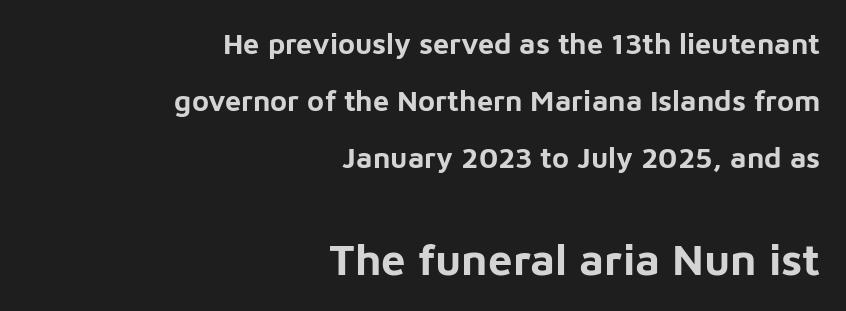
Q: Is the text bold? A: Yes.
Q: Is the text italic (slanted)? A: No, it is upright.
Q: Is the typeface a serif or a sans-serif typeface? A: Sans-serif.
Q: Is the text underlined? A: No.
Q: How is the paragraph aligned? A: Right-aligned.
Q: Is the spacing between letters normal or unusually wide? A: Normal.
Q: Is the spacing between lines tight, normal or loose? A: Loose.
Q: Which block of text is set in a larger size, the first (top) or the second (bottom)? A: The second (bottom) one.
Q: Width (condensed, normal, or wide)? A: Normal.
Q: Stroke contrast? A: Low.
Q: x-height? A: Medium.
Q: Monospaced? A: No.
